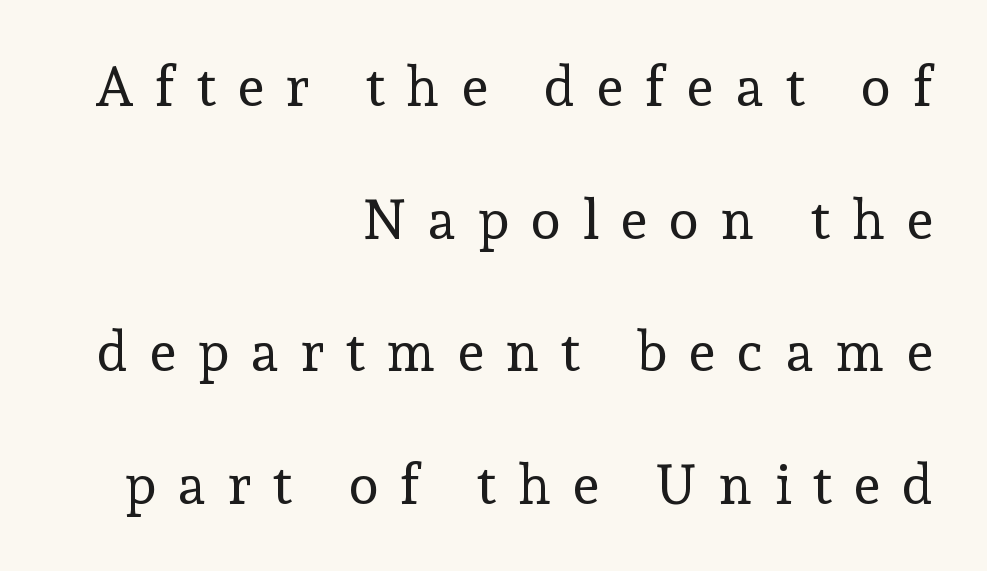
{"serif": "yes", "italic": "no", "bold": "no", "weight": "regular", "width": "normal", "x_height": "medium", "monospaced": "no", "underline": "no", "align": "right", "line_spacing": "loose", "line_spacing_ratio": 2.41, "letter_spacing": "wide", "letter_spacing_em": 0.4, "glyph_px": 55}
